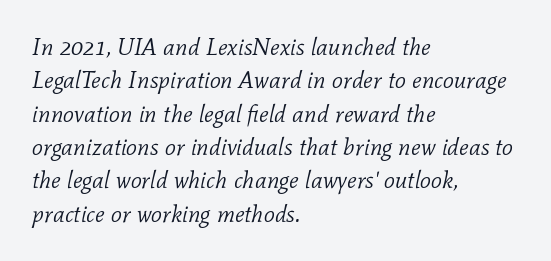
Q: Is the text bold? A: No.
Q: Is the text italic (slanted)? A: Yes, it leans right by about 11 degrees.
Q: Is the text underlined? A: No.
Q: How is the paragraph aligned? A: Left-aligned.
Q: Is the spacing between letters normal or unusually wide? A: Normal.
Q: Is the spacing between lines tight, normal or loose? A: Normal.
